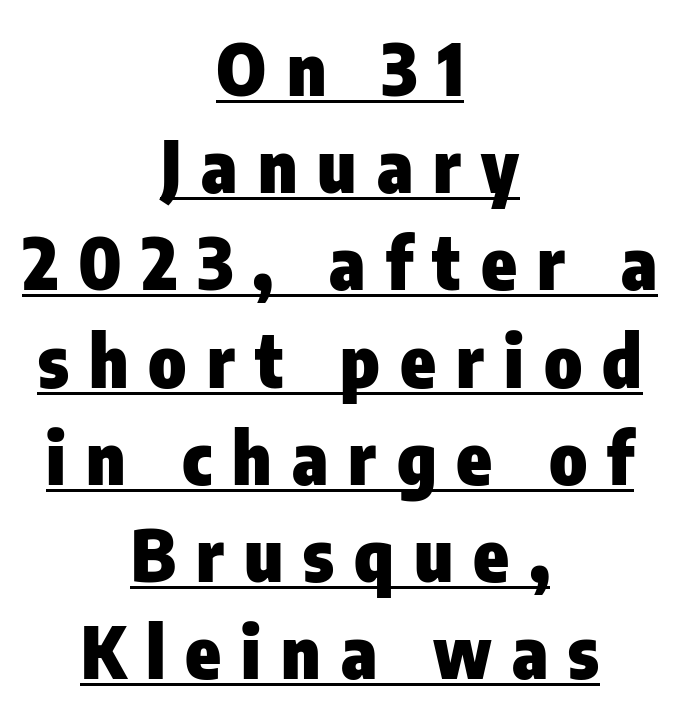
Q: Is the text bold? A: Yes.
Q: Is the text italic (slanted)? A: No, it is upright.
Q: Is the typeface a serif or a sans-serif typeface? A: Sans-serif.
Q: Is the text underlined? A: Yes.
Q: How is the paragraph aligned? A: Centered.
Q: Is the spacing between letters normal or unusually wide? A: Unusually wide.
Q: Is the spacing between lines tight, normal or loose? A: Normal.
Q: Width (condensed, normal, or wide)? A: Condensed.
Q: Stroke contrast? A: Low.
Q: x-height? A: Medium.
Q: Monospaced? A: No.
